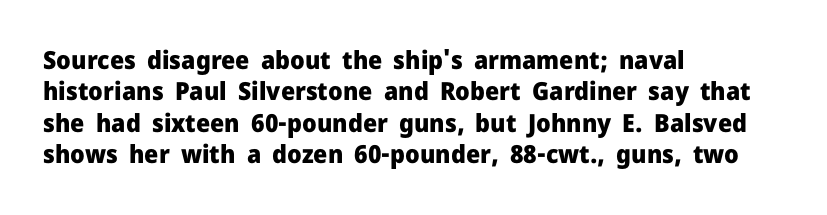
Horizontal alignment here is leftward, the default for most running prose. These lines were composed using upright roman letters. Quick note: underline off. Words appear dense and cohesive because spacing is normal. Honestly, the row spacing looks completely unremarkable. Heft: maximum for text — a bold.
